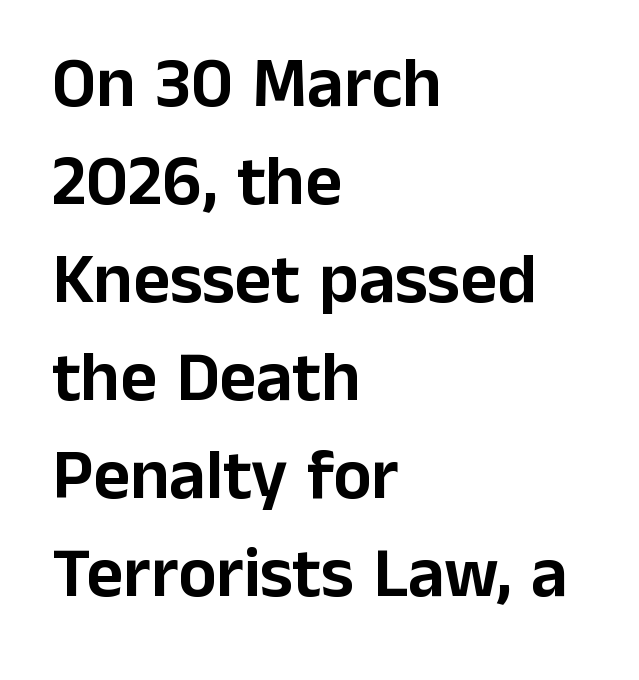
The image shows 71 px sans-serif type, upright; set left-aligned, normal line spacing (1.38x), normal letter spacing, not underlined; low stroke contrast and a medium x-height.
